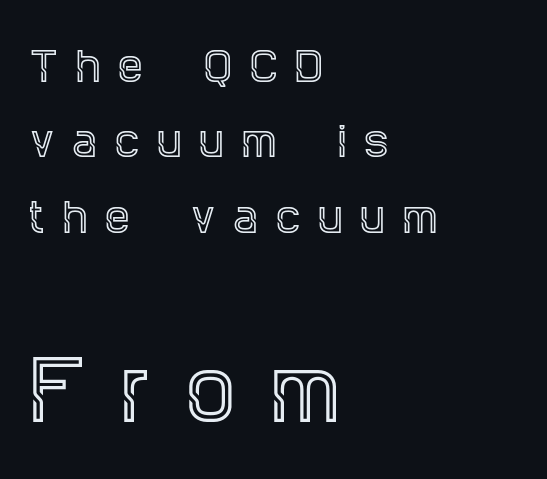
{"serif": "yes", "italic": "no", "width": "condensed", "x_height": "large", "monospaced": "no", "underline": "no", "align": "left", "line_spacing": "loose", "line_spacing_ratio": 1.93, "letter_spacing": "wide", "letter_spacing_em": 0.46, "larger_block": "second", "size_ratio": 2.0, "glyph_px": 78}
